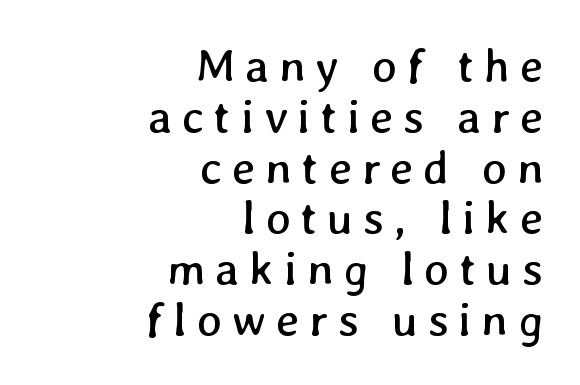
The image shows 47 px regular-weight type; set right-aligned, tight line spacing (1.08x), unusually wide letter spacing (+0.21 em), not underlined; low stroke contrast and a medium x-height.
